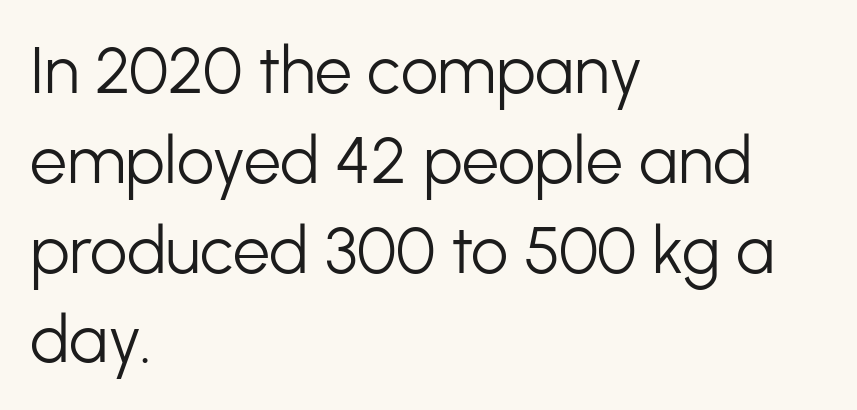
{"serif": "no", "italic": "no", "bold": "no", "weight": "light", "width": "normal", "stroke_contrast": "low", "x_height": "medium", "monospaced": "no", "underline": "no", "align": "left", "line_spacing": "normal", "line_spacing_ratio": 1.36, "letter_spacing": "normal", "letter_spacing_em": 0.0, "glyph_px": 66}
